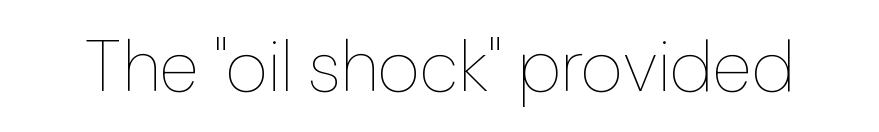
Q: Is the text bold? A: No.
Q: Is the text italic (slanted)? A: No, it is upright.
Q: Is the text underlined? A: No.
Q: Is the spacing between letters normal or unusually wide? A: Normal.
Q: Width (condensed, normal, or wide)? A: Normal.
Q: Stroke contrast? A: Low.
Q: x-height? A: Medium.
Q: Monospaced? A: No.
